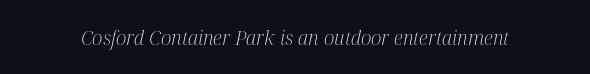
Words appear dense and cohesive because spacing is normal. The area under the type is left untouched. The strokes are not fattened; the text isn't bold. The whole block is typeset with a tilt.
